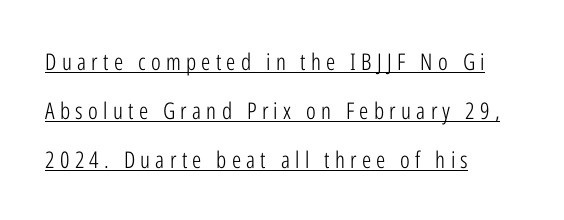
How are the letters spaced? Widely, with obvious added tracking. Loosely led — the rows are spread out. The setting favours the left margin, as ordinary paragraphs usually do. This is the regular roman posture of the typeface. What decoration does the sample have? An underline.
